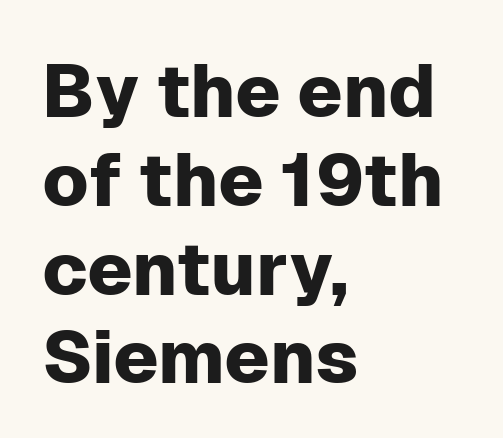
Q: Is the text italic (slanted)? A: No, it is upright.
Q: Is the typeface a serif or a sans-serif typeface? A: Sans-serif.
Q: Is the text underlined? A: No.
Q: How is the paragraph aligned? A: Left-aligned.
Q: Is the spacing between letters normal or unusually wide? A: Normal.
Q: Width (condensed, normal, or wide)? A: Normal.
Q: Stroke contrast? A: Low.
Q: x-height? A: Medium.
Q: Monospaced? A: No.
